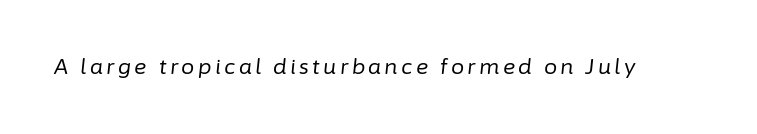
Q: Is the text bold? A: No.
Q: Is the text italic (slanted)? A: Yes, it leans right by about 6 degrees.
Q: Is the text underlined? A: No.
